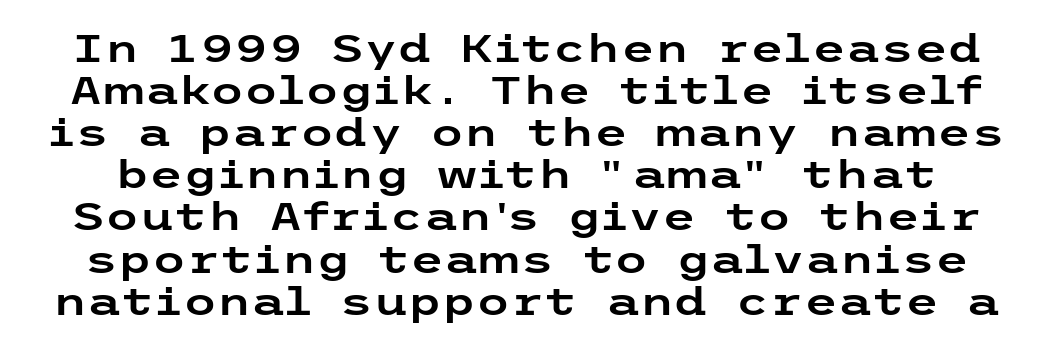
{"serif": "no", "italic": "no", "width": "wide", "stroke_contrast": "low", "x_height": "medium", "underline": "no", "line_spacing": "tight", "line_spacing_ratio": 1.08, "letter_spacing": "normal", "letter_spacing_em": 0.0, "glyph_px": 39}
